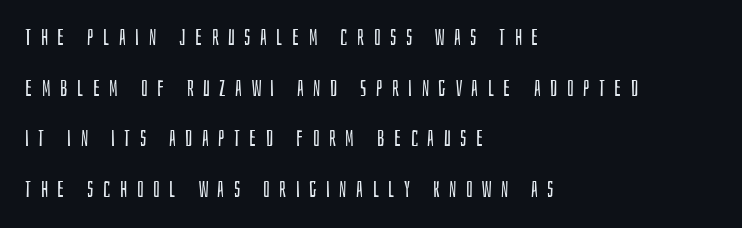
The image shows 22 px text type, upright; set left-aligned, loose line spacing (2.3x), unusually wide letter spacing (+0.43 em), not underlined.
